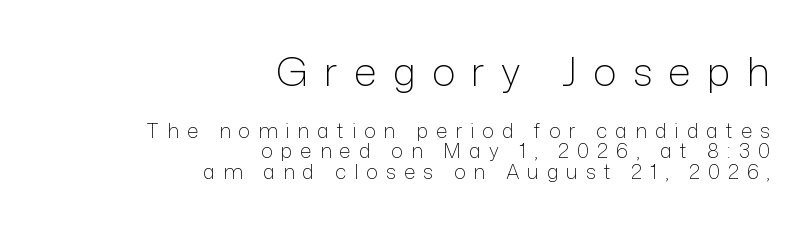
{"serif": "no", "italic": "no", "bold": "no", "weight": "light", "width": "normal", "stroke_contrast": "low", "x_height": "medium", "monospaced": "no", "underline": "no", "align": "right", "line_spacing": "tight", "line_spacing_ratio": 1.04, "letter_spacing": "wide", "letter_spacing_em": 0.4, "larger_block": "first", "size_ratio": 2.0, "glyph_px": 40}
